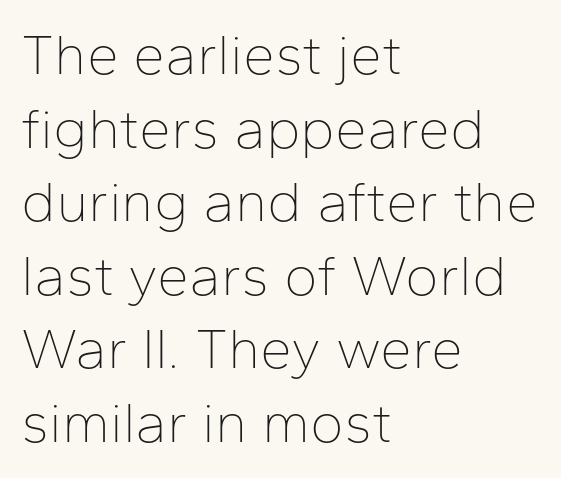
The face looks like a standard text weight, possibly lighter. The rendering keeps characters at their native spacing. Evenly set lines give the paragraph a standard silhouette. Examine the stroke ends and you'll find no serifs. The ragged edge is on the right, which tells us the setting is flush left. This is the regular roman posture of the typeface.
